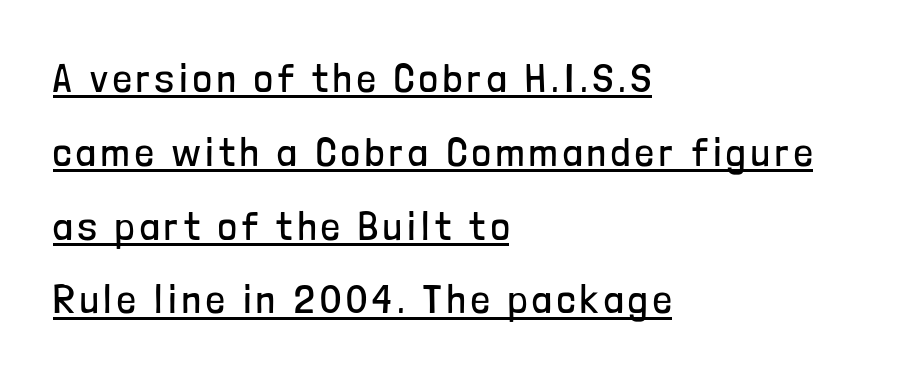
{"serif": "no", "italic": "no", "bold": "no", "weight": "regular", "width": "condensed", "stroke_contrast": "low", "x_height": "medium", "monospaced": "no", "underline": "yes", "align": "left", "line_spacing_ratio": 1.8, "glyph_px": 41}
